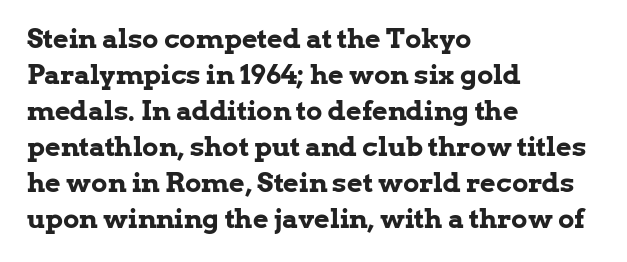
Q: Is the text bold? A: Yes.
Q: Is the text italic (slanted)? A: No, it is upright.
Q: Is the text underlined? A: No.
Q: How is the paragraph aligned? A: Left-aligned.
Q: Is the spacing between letters normal or unusually wide? A: Normal.
Q: Is the spacing between lines tight, normal or loose? A: Normal.
